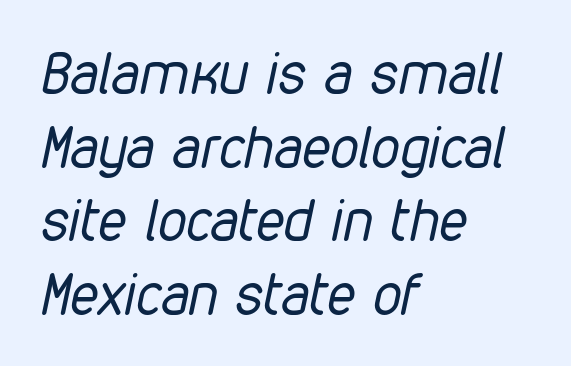
The image shows 57 px regular-weight, condensed type, italic (leaning right); set left-aligned, normal line spacing (1.29x), normal letter spacing, not underlined; low stroke contrast and a medium x-height.
